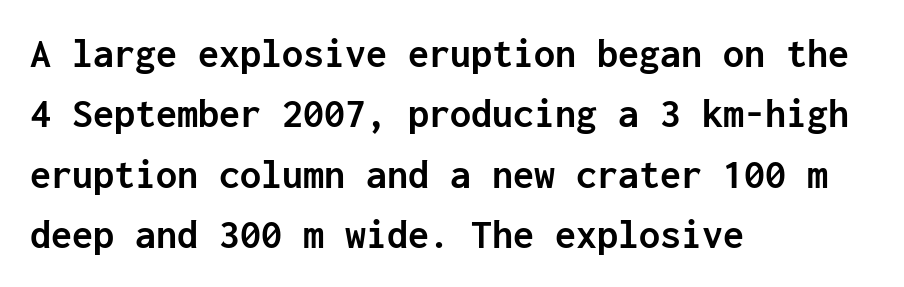
The image shows 42 px semibold sans-serif type, upright, monospaced; set left-aligned, normal line spacing (1.44x), normal letter spacing, not underlined; low stroke contrast and a medium x-height.
